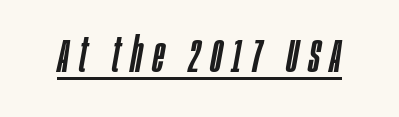
{"italic": "yes", "lean": "right", "slant_degrees": 10, "width": "condensed", "stroke_contrast": "low", "x_height": "large", "monospaced": "no", "underline": "yes", "letter_spacing": "wide", "letter_spacing_em": 0.22, "glyph_px": 48}
